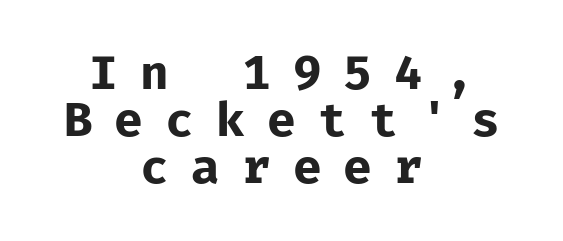
Q: Is the text bold? A: Yes.
Q: Is the text italic (slanted)? A: No, it is upright.
Q: Is the typeface a serif or a sans-serif typeface? A: Sans-serif.
Q: Is the text underlined? A: No.
Q: How is the paragraph aligned? A: Centered.
Q: Is the spacing between letters normal or unusually wide? A: Unusually wide.
Q: Is the spacing between lines tight, normal or loose? A: Tight.
Q: Width (condensed, normal, or wide)? A: Normal.
Q: Stroke contrast? A: Low.
Q: x-height? A: Medium.
Q: Monospaced? A: Yes.
